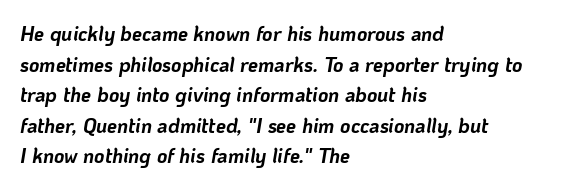
Q: Is the text bold? A: Yes.
Q: Is the text italic (slanted)? A: Yes, it leans right by about 10 degrees.
Q: Is the text underlined? A: No.
Q: How is the paragraph aligned? A: Left-aligned.
Q: Is the spacing between letters normal or unusually wide? A: Normal.
Q: Is the spacing between lines tight, normal or loose? A: Normal.
